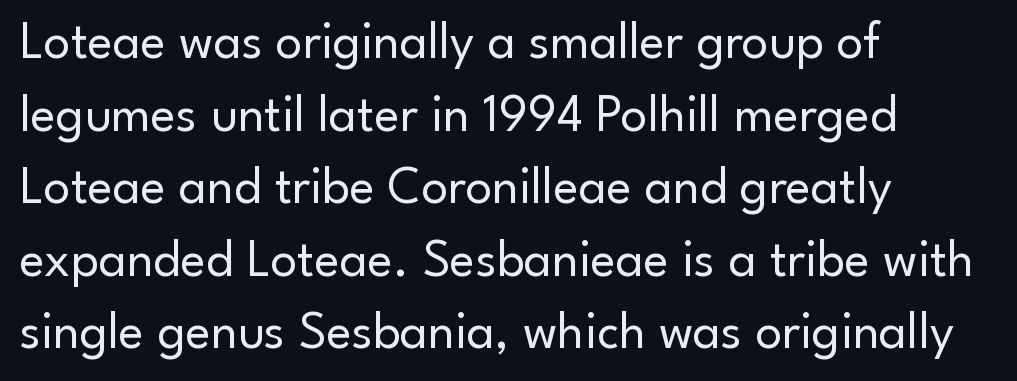
{"serif": "no", "italic": "no", "bold": "no", "weight": "regular", "width": "normal", "stroke_contrast": "low", "x_height": "small", "monospaced": "no", "underline": "no", "align": "left", "line_spacing": "normal", "line_spacing_ratio": 1.37, "letter_spacing": "normal", "letter_spacing_em": 0.0, "glyph_px": 53}
